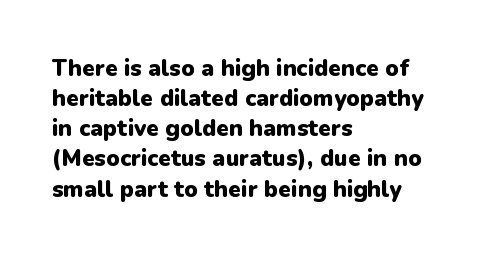
{"italic": "no", "bold": "yes", "underline": "no", "align": "left", "line_spacing": "normal", "line_spacing_ratio": 1.31, "letter_spacing": "normal", "letter_spacing_em": 0.0, "glyph_px": 23}
